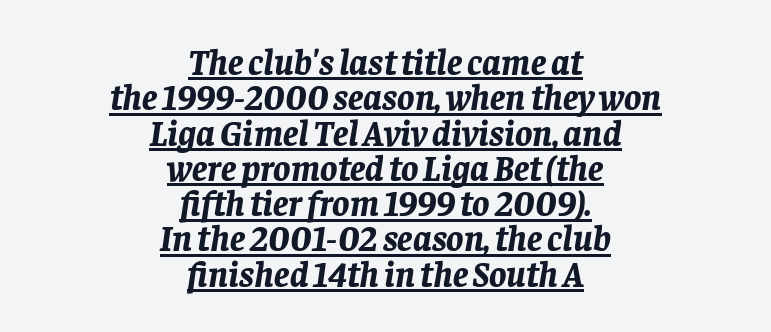
{"italic": "yes", "lean": "right", "slant_degrees": 8, "bold": "yes", "weight": "bold", "width": "normal", "stroke_contrast": "low", "x_height": "large", "monospaced": "no", "underline": "yes", "align": "center", "line_spacing": "tight", "line_spacing_ratio": 0.98, "letter_spacing": "normal", "letter_spacing_em": 0.0, "glyph_px": 36}
